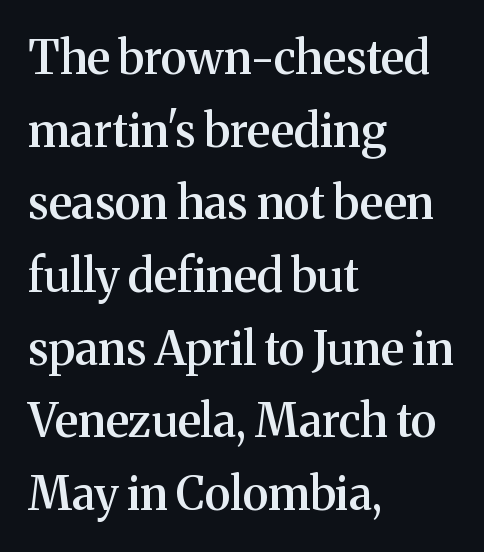
{"serif": "yes", "italic": "no", "bold": "semi", "weight": "semibold", "width": "normal", "stroke_contrast": "medium", "x_height": "medium", "monospaced": "no", "underline": "no", "align": "left", "line_spacing": "normal", "line_spacing_ratio": 1.58, "letter_spacing": "normal", "letter_spacing_em": 0.0, "glyph_px": 46}
